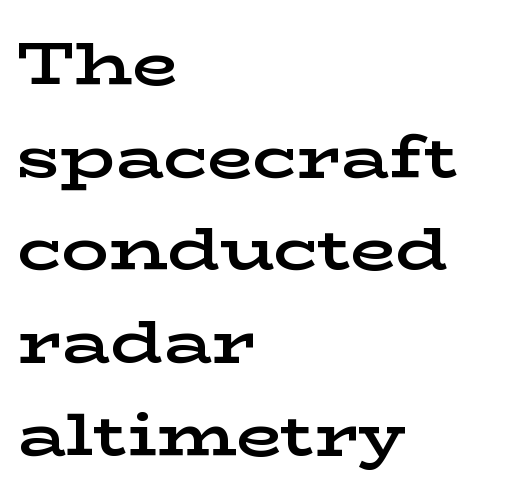
On the weight axis this lands at bold, roughly 700. Do the characters align in a grid? No, the font is proportional. Descenders are the only things crossing below the line. When letters stand straight like this, we call the style roman or upright. Which margin do the lines hug? The left one — the right edge is uneven.
